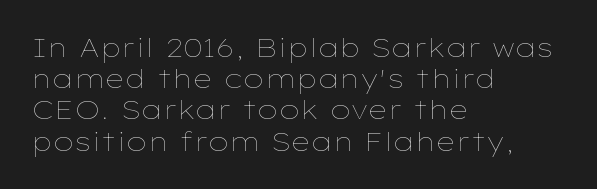
{"italic": "no", "bold": "no", "underline": "no", "align": "left", "line_spacing_ratio": 1.2, "letter_spacing": "normal", "letter_spacing_em": 0.0, "glyph_px": 26}
